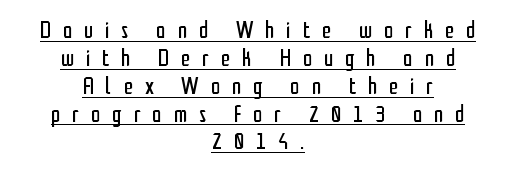
The image shows 24 px text type, upright; set centered, line spacing 1.16x, unusually wide letter spacing (+0.49 em), underlined.
